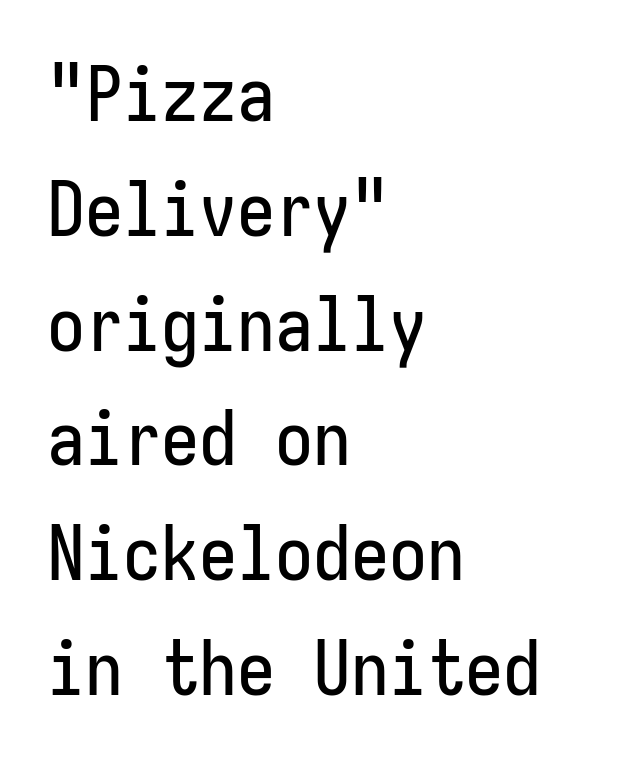
{"serif": "no", "italic": "no", "width": "condensed", "stroke_contrast": "low", "x_height": "medium", "underline": "no", "align": "left", "line_spacing": "normal", "line_spacing_ratio": 1.51, "letter_spacing": "normal", "letter_spacing_em": 0.0, "glyph_px": 76}
